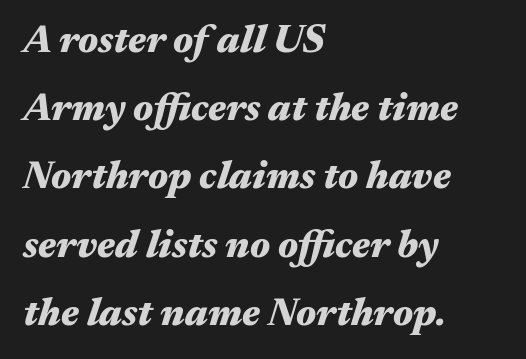
{"italic": "yes", "lean": "right", "slant_degrees": 17, "bold": "yes", "weight": "heavy", "width": "wide", "stroke_contrast": "medium", "x_height": "medium", "monospaced": "no", "underline": "no", "align": "left", "line_spacing_ratio": 1.75, "letter_spacing": "normal", "letter_spacing_em": 0.0, "glyph_px": 39}
